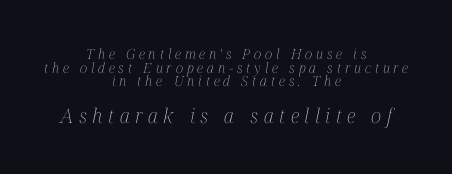
This sample uses an oblique cut, with every glyph tilted off the vertical. Regarding leading, the lines here are crowded together. Here the second block reads like a headline and the first like body copy. There is plenty of visible air inserted between adjacent glyphs. The baseline area is clear.
